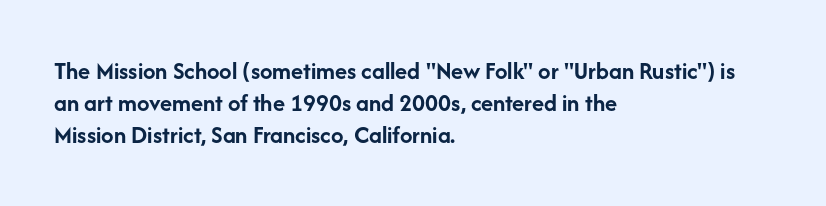
The typesetter chose a ragged-right arrangement here. The line texture is even and compact thanks to regular tracking. Summary of weight: heavy, a full bold. Vertically, the passage feels balanced, rows spaced as you'd expect. In terms of posture, this sample is upright.
